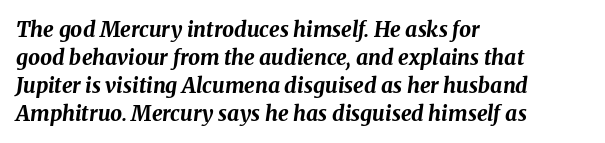
{"italic": "yes", "lean": "right", "slant_degrees": 8, "bold": "yes", "underline": "no", "align": "left", "line_spacing": "normal", "line_spacing_ratio": 1.33, "letter_spacing": "normal", "letter_spacing_em": 0.0, "glyph_px": 21}
